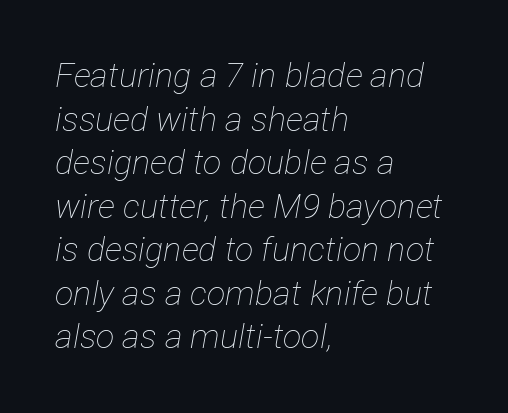
Q: Is the text bold? A: No.
Q: Is the text italic (slanted)? A: Yes, it leans right by about 12 degrees.
Q: Is the text underlined? A: No.
Q: How is the paragraph aligned? A: Left-aligned.
Q: Is the spacing between letters normal or unusually wide? A: Normal.
Q: Is the spacing between lines tight, normal or loose? A: Normal.
Q: Width (condensed, normal, or wide)? A: Condensed.
Q: Stroke contrast? A: Low.
Q: x-height? A: Medium.
Q: Monospaced? A: No.
